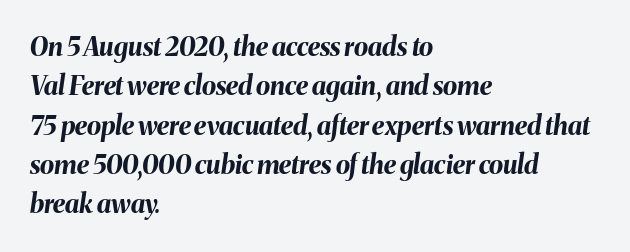
Q: Is the text bold? A: Yes.
Q: Is the text italic (slanted)? A: Yes, it leans right by about 8 degrees.
Q: Is the text underlined? A: No.
Q: How is the paragraph aligned? A: Left-aligned.
Q: Is the spacing between letters normal or unusually wide? A: Normal.
Q: Is the spacing between lines tight, normal or loose? A: Normal.
